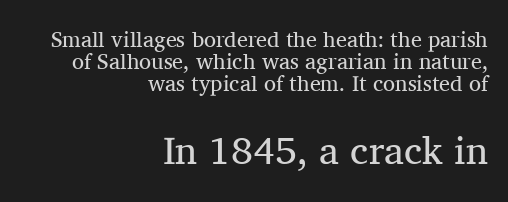
The image shows 39 px regular-weight serif type, upright; set right-aligned, tight line spacing (0.99x), normal letter spacing, not underlined; the second (bottom) block is 1.77x larger; medium stroke contrast and a medium x-height.
